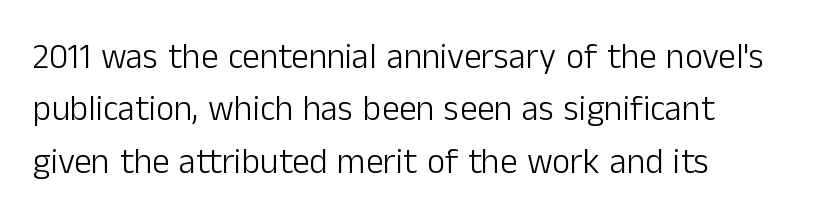
{"serif": "no", "italic": "no", "bold": "no", "weight": "light", "width": "normal", "stroke_contrast": "low", "x_height": "medium", "monospaced": "no", "underline": "no", "line_spacing": "normal", "line_spacing_ratio": 1.5, "letter_spacing": "normal", "letter_spacing_em": 0.0, "glyph_px": 35}
